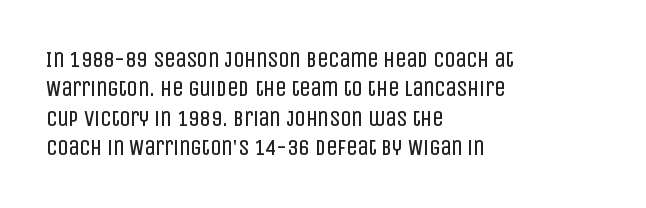
Q: Is the text bold? A: No.
Q: Is the text italic (slanted)? A: No, it is upright.
Q: Is the text underlined? A: No.
Q: How is the paragraph aligned? A: Left-aligned.
Q: Is the spacing between letters normal or unusually wide? A: Normal.
Q: Is the spacing between lines tight, normal or loose? A: Normal.
